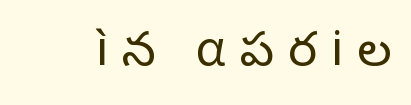
A typesetter would mark this as roman, not italic. Descender tails drop into unmarked territory. Regarding serifs, this sample does without them. Proportional: the letters do not fall into vertical columns.
